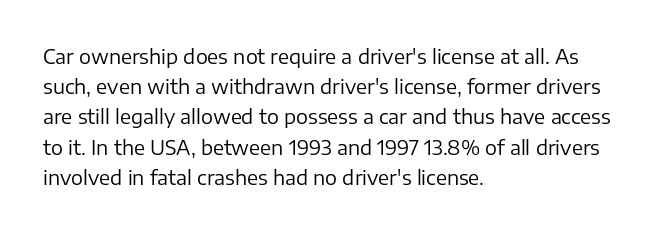
{"italic": "no", "bold": "no", "underline": "no", "align": "left", "line_spacing": "normal", "line_spacing_ratio": 1.51, "letter_spacing": "normal", "letter_spacing_em": 0.0, "glyph_px": 20}
